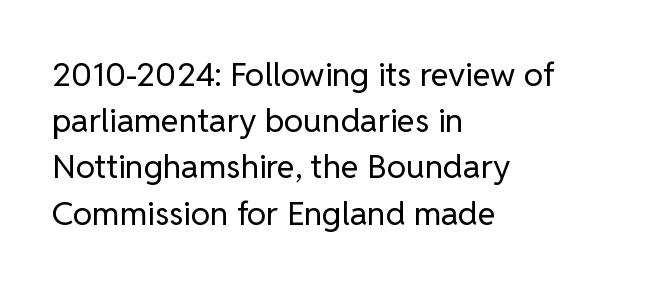
The image shows 33 px regular-weight sans-serif type, upright; set left-aligned, normal line spacing (1.4x), normal letter spacing, not underlined; low stroke contrast and a medium x-height.
